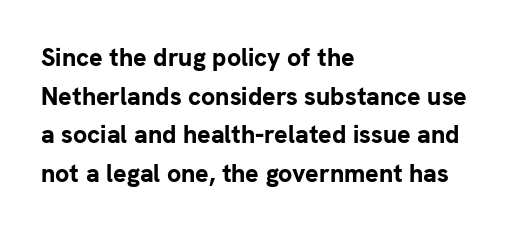
{"italic": "no", "bold": "yes", "underline": "no", "align": "left", "line_spacing": "normal", "line_spacing_ratio": 1.55, "letter_spacing": "normal", "letter_spacing_em": 0.0, "glyph_px": 25}
